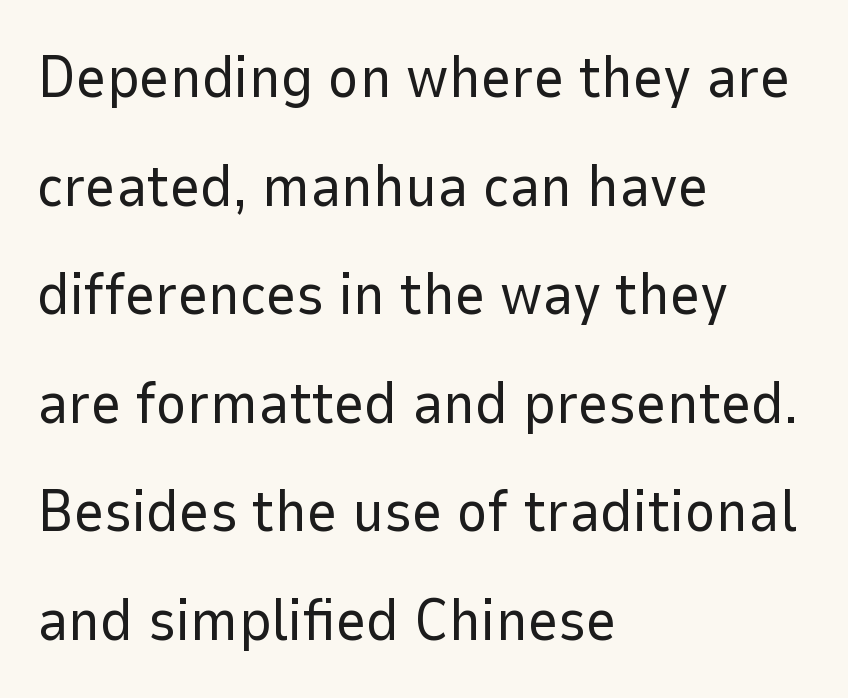
The image shows 59 px regular-weight sans-serif type, upright; set left-aligned, line spacing 1.84x, normal letter spacing, not underlined; low stroke contrast and a medium x-height.
